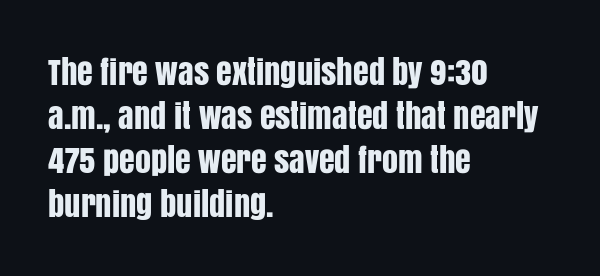
Q: Is the text italic (slanted)? A: No, it is upright.
Q: Is the typeface a serif or a sans-serif typeface? A: Sans-serif.
Q: Is the text underlined? A: No.
Q: How is the paragraph aligned? A: Left-aligned.
Q: Is the spacing between letters normal or unusually wide? A: Normal.
Q: Is the spacing between lines tight, normal or loose? A: Normal.
Q: Width (condensed, normal, or wide)? A: Condensed.
Q: Stroke contrast? A: Low.
Q: x-height? A: Large.
Q: Monospaced? A: No.
